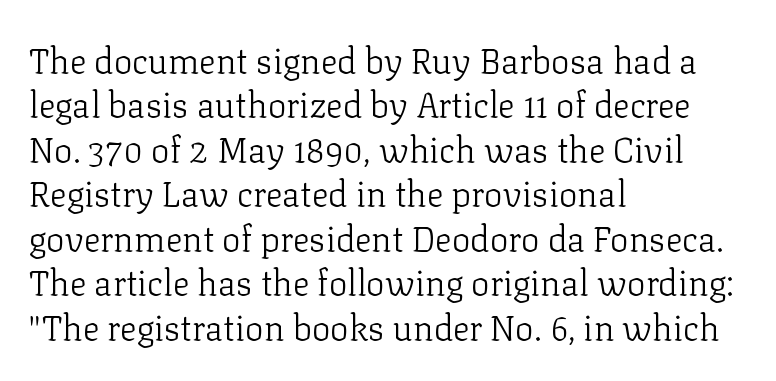
{"serif": "yes", "italic": "no", "bold": "no", "weight": "light", "width": "normal", "stroke_contrast": "low", "x_height": "medium", "monospaced": "no", "underline": "no", "align": "left", "line_spacing": "normal", "line_spacing_ratio": 1.27, "letter_spacing": "normal", "letter_spacing_em": 0.0, "glyph_px": 35}
